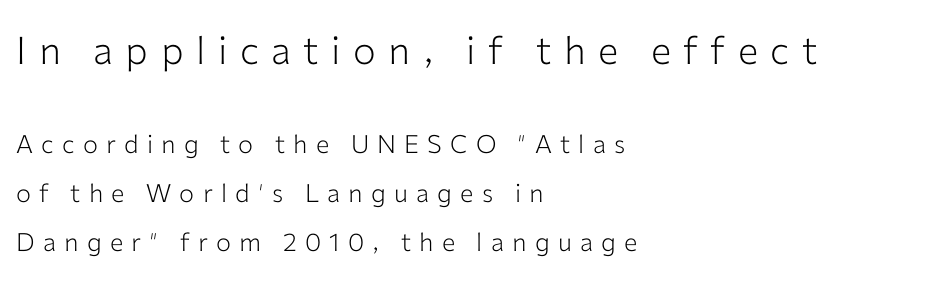
Rendered with straight, roman letterforms. The text block is weighted toward the left margin, trailing off unevenly rightward. Is this a sans? Yes — the strokes have no serifs. The passage shown has open, widely tracked lettering throughout. Varying glyph widths throughout — classic text-font behaviour.
